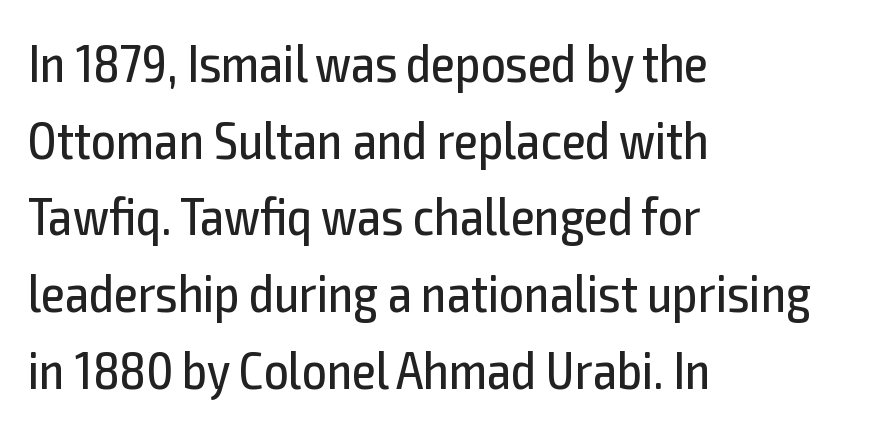
{"serif": "no", "italic": "no", "bold": "no", "weight": "regular", "width": "condensed", "x_height": "medium", "monospaced": "no", "underline": "no", "align": "left", "line_spacing": "normal", "line_spacing_ratio": 1.42, "letter_spacing": "normal", "letter_spacing_em": 0.0, "glyph_px": 54}
